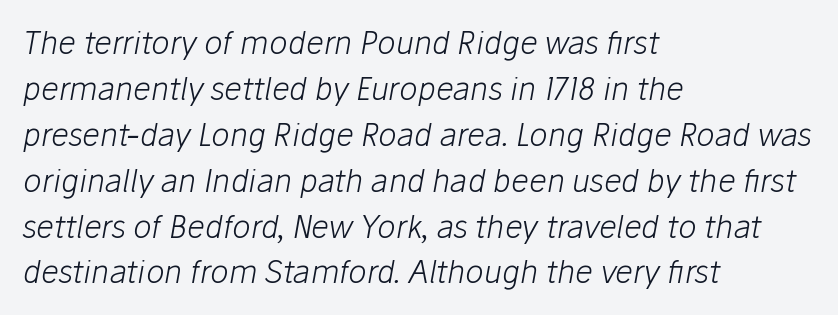
{"italic": "yes", "lean": "right", "slant_degrees": 10, "bold": "no", "weight": "light", "width": "normal", "stroke_contrast": "low", "x_height": "medium", "monospaced": "no", "underline": "no", "align": "left", "line_spacing": "normal", "line_spacing_ratio": 1.48, "letter_spacing": "normal", "letter_spacing_em": 0.0, "glyph_px": 31}
